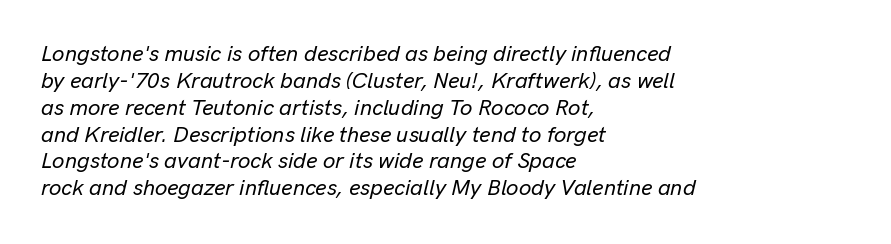
The image shows 22 px text type, italic (leaning right); set left-aligned, line spacing 1.22x, normal letter spacing, not underlined.
